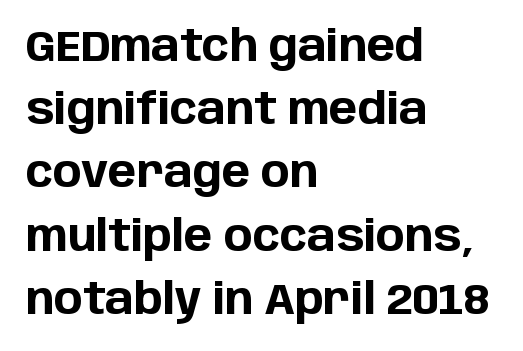
Q: Is the text bold? A: Yes.
Q: Is the text italic (slanted)? A: No, it is upright.
Q: Is the typeface a serif or a sans-serif typeface? A: Sans-serif.
Q: Is the text underlined? A: No.
Q: How is the paragraph aligned? A: Left-aligned.
Q: Is the spacing between letters normal or unusually wide? A: Normal.
Q: Is the spacing between lines tight, normal or loose? A: Normal.
Q: Width (condensed, normal, or wide)? A: Normal.
Q: Stroke contrast? A: Low.
Q: x-height? A: Large.
Q: Monospaced? A: No.
